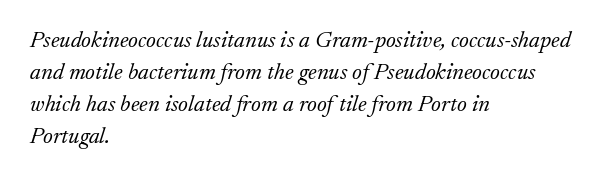
Q: Is the text bold? A: No.
Q: Is the text italic (slanted)? A: Yes, it leans right by about 17 degrees.
Q: Is the text underlined? A: No.
Q: How is the paragraph aligned? A: Left-aligned.
Q: Is the spacing between letters normal or unusually wide? A: Normal.
Q: Is the spacing between lines tight, normal or loose? A: Normal.
